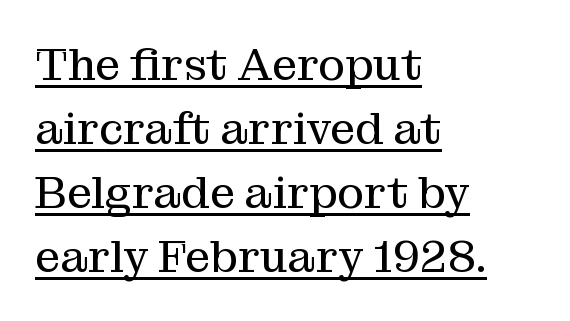
{"serif": "yes", "italic": "no", "bold": "no", "weight": "regular", "width": "normal", "stroke_contrast": "medium", "x_height": "medium", "monospaced": "no", "underline": "yes", "align": "left", "line_spacing": "normal", "line_spacing_ratio": 1.42, "letter_spacing": "normal", "letter_spacing_em": 0.0, "glyph_px": 45}
